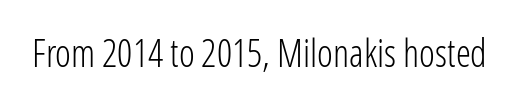
The image shows 38 px light, condensed sans-serif type, upright; set normal letter spacing, not underlined; low stroke contrast and a medium x-height.
